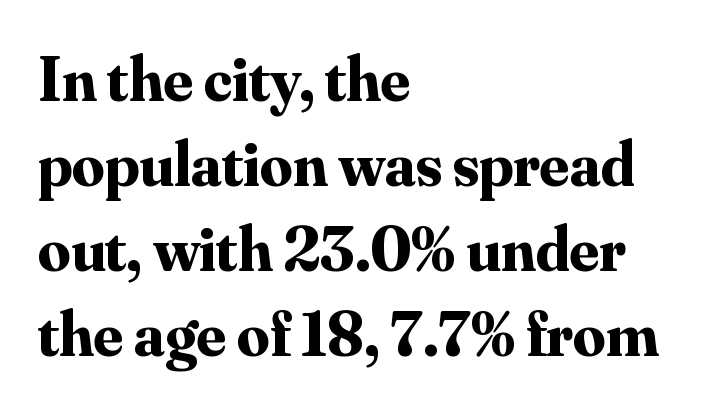
This rendering uses left alignment, leaving the right contour irregular. Posture: straight, roman, zero tilt. Interline gaps are of average width in this sample. Do the characters align in a grid? No, the font is proportional.
